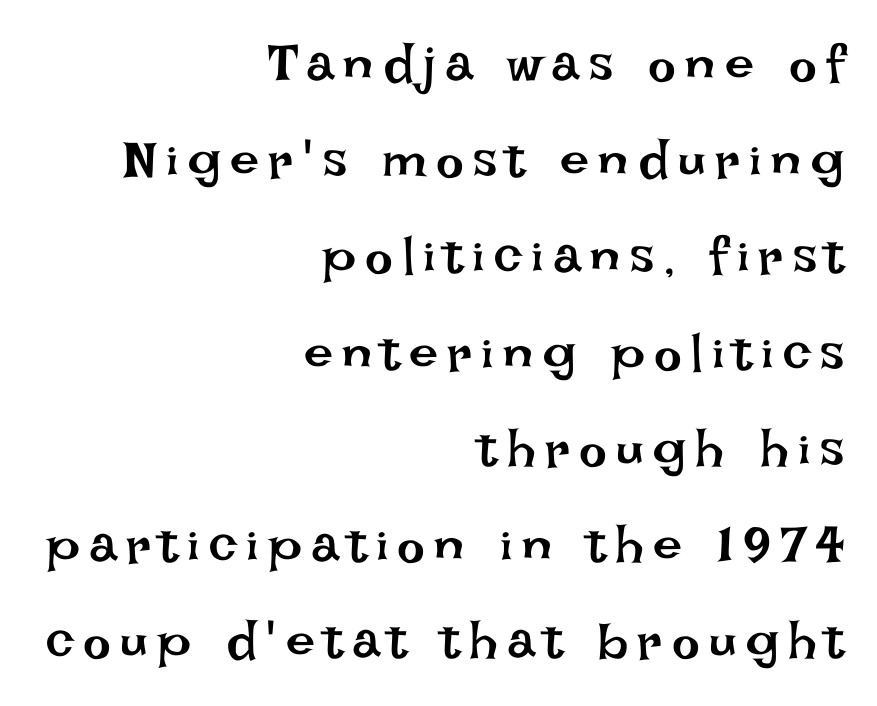
{"italic": "no", "bold": "no", "weight": "regular", "width": "normal", "stroke_contrast": "low", "x_height": "large", "monospaced": "no", "underline": "no", "align": "right", "line_spacing_ratio": 1.85, "glyph_px": 52}
